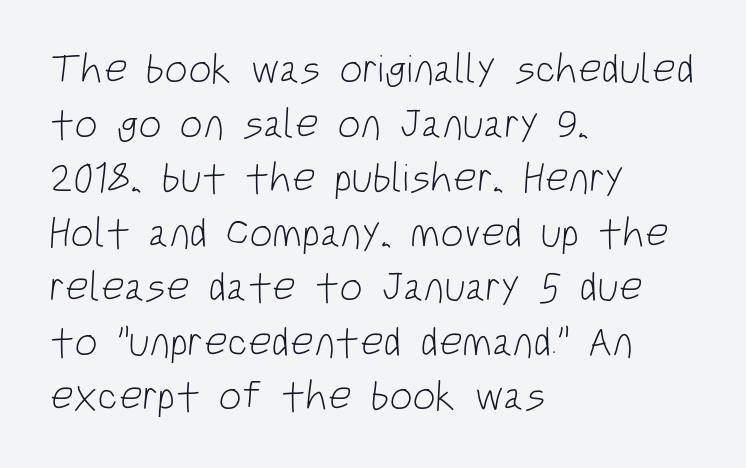
The image shows 41 px light, condensed sans-serif type; set left-aligned, normal line spacing (1.33x), normal letter spacing, not underlined; low stroke contrast and a large x-height.
